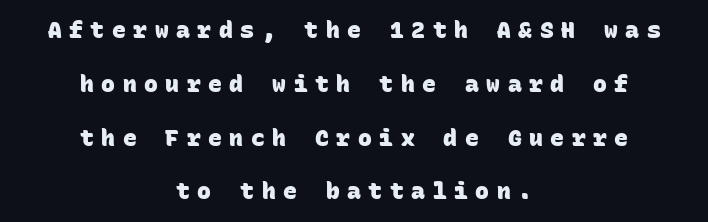
The whitespace from short lines is split evenly between both sides. The lines are spread far apart with generous leading. These lines carry a lot of weight — the face is fully bold. The baseline area is clear. The line texture is sparse and dotted thanks to wide tracking.
